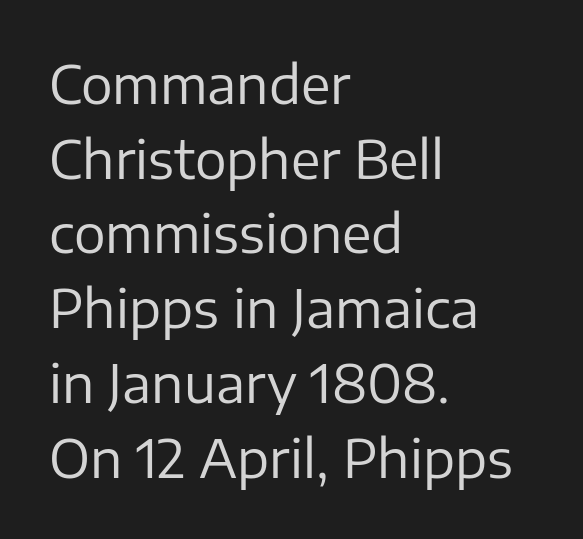
Q: Is the text bold? A: No.
Q: Is the text italic (slanted)? A: No, it is upright.
Q: Is the typeface a serif or a sans-serif typeface? A: Sans-serif.
Q: Is the text underlined? A: No.
Q: How is the paragraph aligned? A: Left-aligned.
Q: Is the spacing between letters normal or unusually wide? A: Normal.
Q: Is the spacing between lines tight, normal or loose? A: Normal.
Q: Width (condensed, normal, or wide)? A: Normal.
Q: Stroke contrast? A: Low.
Q: x-height? A: Medium.
Q: Monospaced? A: No.
